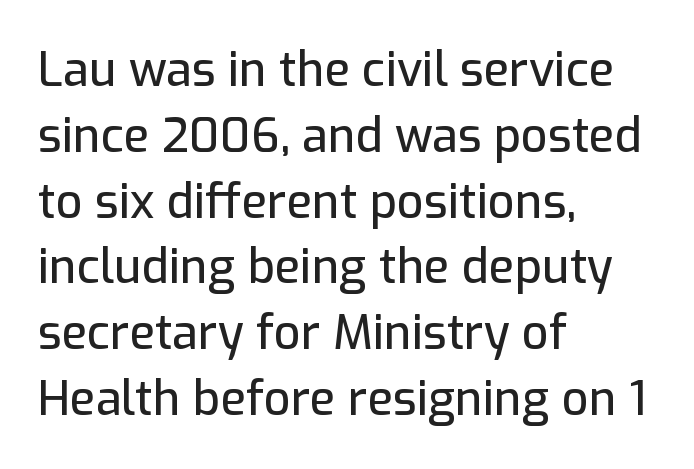
{"serif": "no", "italic": "no", "width": "normal", "stroke_contrast": "low", "x_height": "medium", "monospaced": "no", "underline": "no", "align": "left", "line_spacing": "normal", "line_spacing_ratio": 1.4, "letter_spacing": "normal", "letter_spacing_em": 0.0, "glyph_px": 47}
